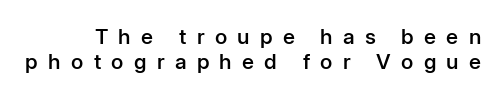
The image shows 21 px text type, upright; set line spacing 1.17x, unusually wide letter spacing (+0.49 em), not underlined.
